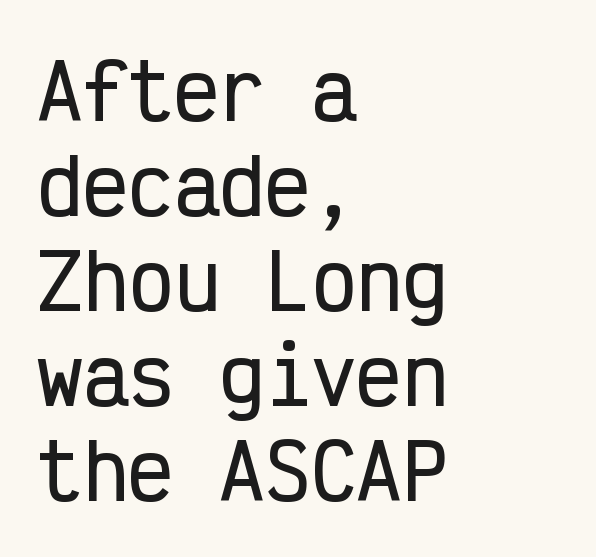
Serifs: no, the terminals of the letterforms are clean. Visually the block forms a straight wall on the left and a jagged coastline on the right. The face used here is monospaced, like something from a code editor. Nobody drew a line under any word here. How are the letters spaced? Ordinarily, with no added tracking.
